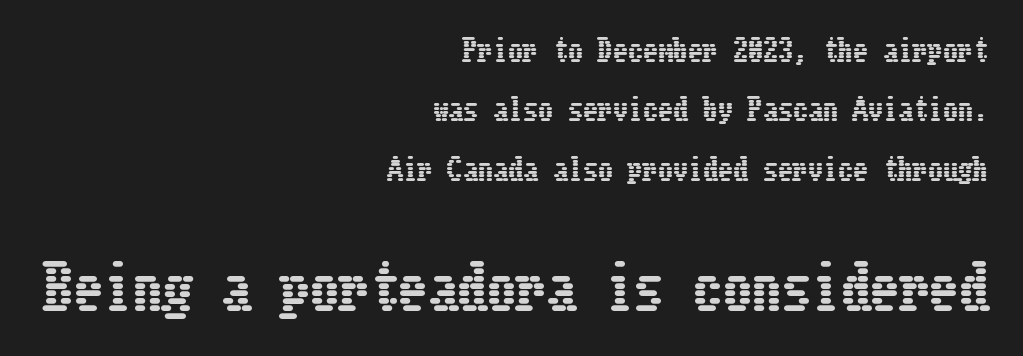
{"italic": "no", "width": "condensed", "stroke_contrast": "low", "x_height": "medium", "underline": "no", "align": "right", "line_spacing": "loose", "line_spacing_ratio": 1.98, "letter_spacing": "normal", "letter_spacing_em": 0.0, "larger_block": "second", "size_ratio": 1.97, "glyph_px": 59}
